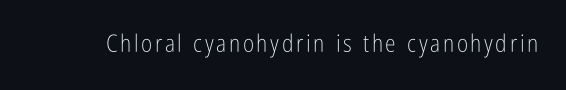
The image shows 24 px text type, upright; set not underlined.
